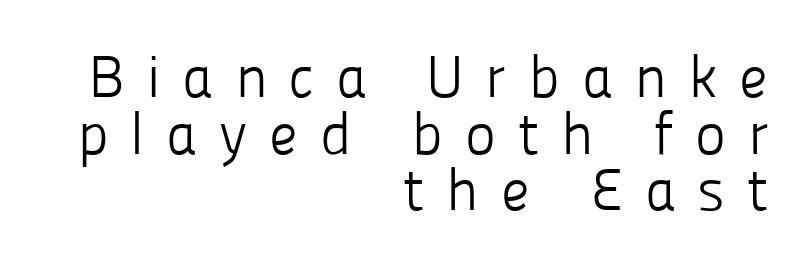
The image shows 59 px light sans-serif type, upright; set right-aligned, tight line spacing (0.96x), unusually wide letter spacing (+0.37 em), not underlined; low stroke contrast and a medium x-height.
